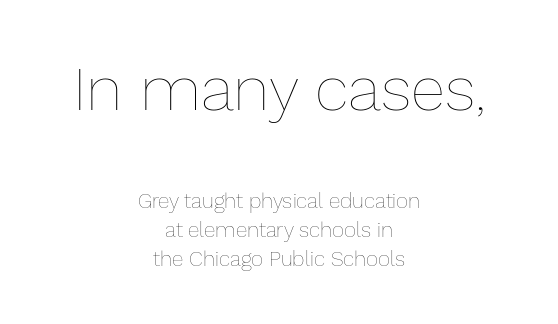
This reads as an unemphasized weight, regular at the heaviest. The passage shown has conventional tracking throughout. Where is the straight margin? There isn't one; the lines are centered. The emphasis by scale lands on block number one, above. The specimen omits any rule beneath the text block's lines. Notice how descenders clear the ascenders below comfortably — that's standard leading.
